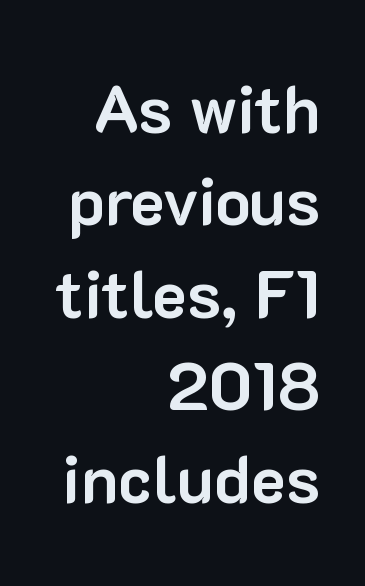
{"serif": "no", "italic": "no", "bold": "yes", "weight": "bold", "width": "normal", "stroke_contrast": "low", "x_height": "medium", "monospaced": "no", "underline": "no", "align": "right", "line_spacing": "normal", "line_spacing_ratio": 1.4, "letter_spacing": "normal", "letter_spacing_em": 0.0, "glyph_px": 66}
